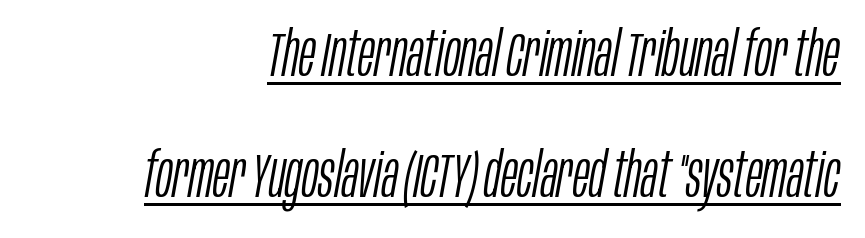
The image shows 63 px light, condensed type, italic (leaning right); set loose line spacing (1.92x), normal letter spacing, underlined; low stroke contrast and a large x-height.
